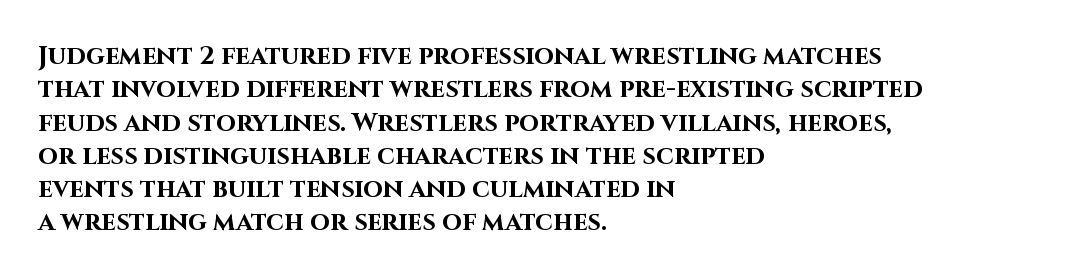
The image shows 26 px bold type, upright; set left-aligned, normal line spacing (1.28x), normal letter spacing, not underlined.
